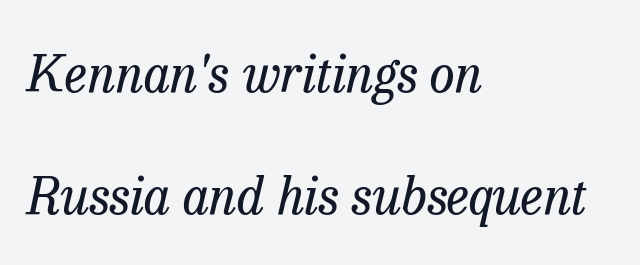
The specimen reads as italic at a glance. Spacing verdict: proportional, widths tailored to each character. The tracking reads as untouched default to a designer's eye. You can tell from the footed stems that serif type was used. The area under the type is left untouched.
